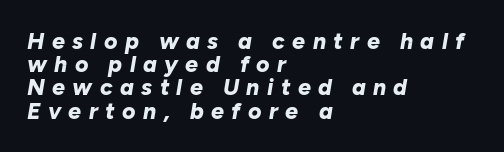
An italicized treatment has been applied to the whole sample. Decoration check: the copy has no underline. These lines have a slow, spaced-out rhythm from letter to letter. The typesetter chose a ragged-right arrangement here.
